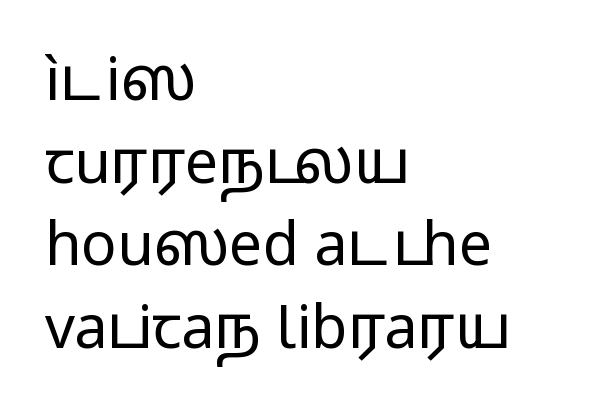
The image shows 59 px regular-weight, wide sans-serif type, upright; set left-aligned, normal line spacing (1.4x), normal letter spacing, not underlined; low stroke contrast and a medium x-height.
